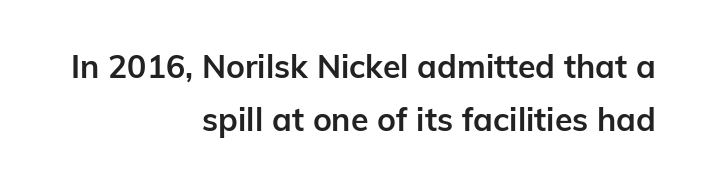
The specimen reads as upright at a glance. Compared with a flush-left layout, this one pins lines to the opposite, right side. The rendering keeps characters at their native spacing. Regarding serifs, this sample does without them.
